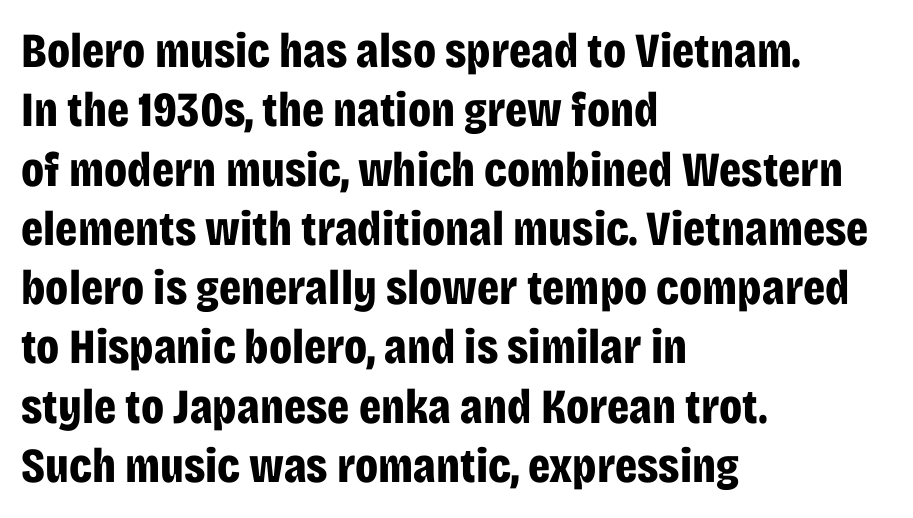
The image shows 49 px bold, condensed sans-serif type, upright; set left-aligned, line spacing 1.21x, normal letter spacing, not underlined; low stroke contrast and a large x-height.
